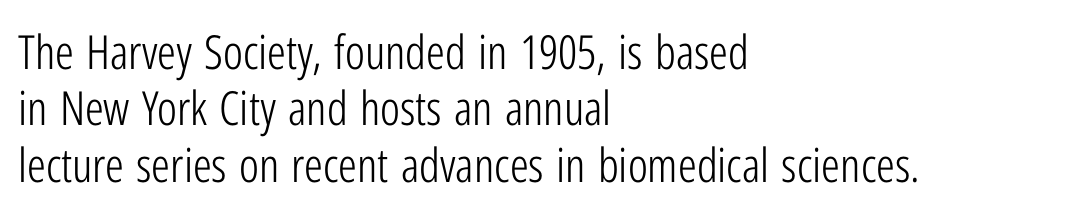
{"serif": "no", "italic": "no", "bold": "no", "weight": "light", "width": "condensed", "stroke_contrast": "low", "x_height": "medium", "monospaced": "no", "underline": "no", "align": "left", "line_spacing_ratio": 1.2, "letter_spacing": "normal", "letter_spacing_em": 0.0, "glyph_px": 47}
